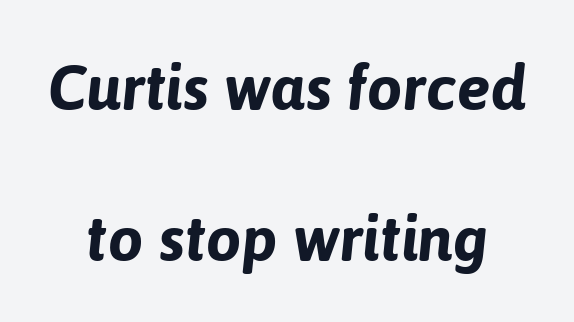
Q: Is the text bold? A: Yes.
Q: Is the text italic (slanted)? A: Yes, it leans right by about 6 degrees.
Q: Is the text underlined? A: No.
Q: Is the spacing between letters normal or unusually wide? A: Normal.
Q: Is the spacing between lines tight, normal or loose? A: Loose.
Q: Width (condensed, normal, or wide)? A: Normal.
Q: Stroke contrast? A: Low.
Q: x-height? A: Medium.
Q: Monospaced? A: No.
